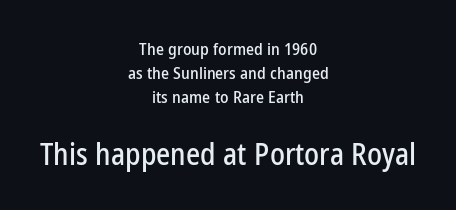
The image shows 30 px condensed sans-serif type, upright; set centered, normal line spacing (1.41x), normal letter spacing, not underlined; the second (bottom) block is 1.76x larger; low stroke contrast and a medium x-height.
